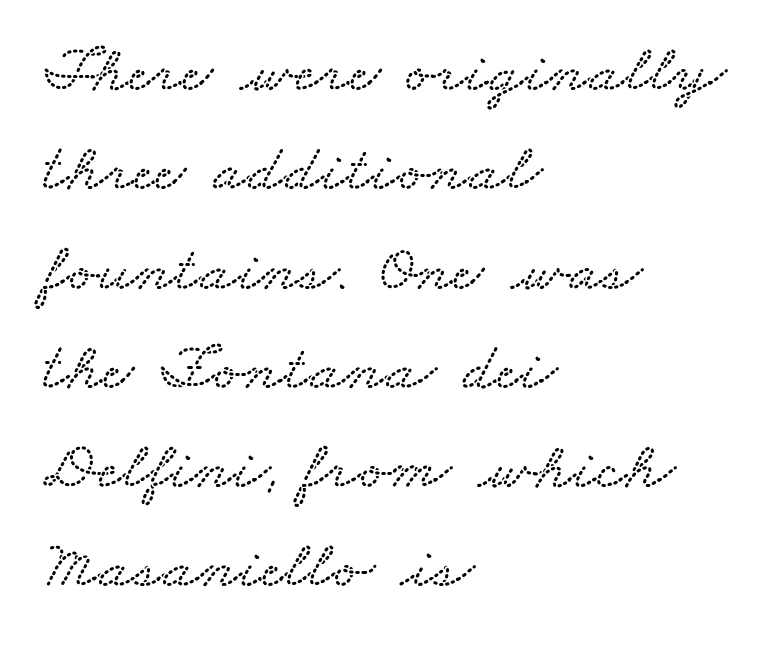
{"width": "wide", "stroke_contrast": "low", "x_height": "small", "monospaced": "no", "underline": "no", "align": "left", "line_spacing": "normal", "line_spacing_ratio": 1.46, "letter_spacing": "normal", "letter_spacing_em": 0.0, "glyph_px": 68}
